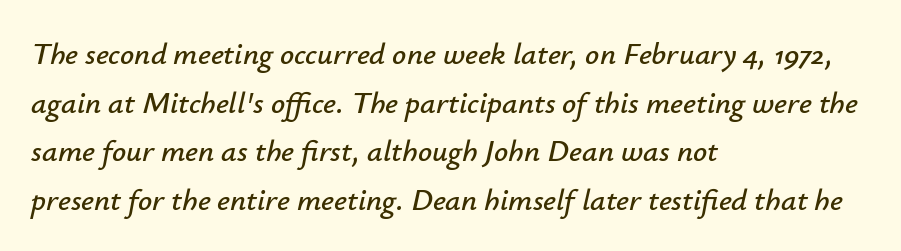
The image shows 31 px text type, italic (leaning right); set left-aligned, normal line spacing (1.57x), normal letter spacing, not underlined; low stroke contrast and a small x-height.
